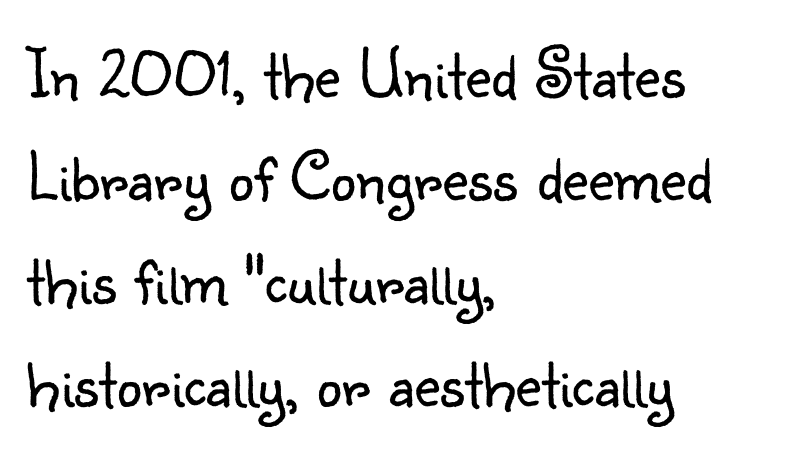
Q: Is the text bold? A: No.
Q: Is the text italic (slanted)? A: No, it is upright.
Q: Is the typeface a serif or a sans-serif typeface? A: Sans-serif.
Q: Is the text underlined? A: No.
Q: How is the paragraph aligned? A: Left-aligned.
Q: Is the spacing between letters normal or unusually wide? A: Normal.
Q: Is the spacing between lines tight, normal or loose? A: Normal.
Q: Width (condensed, normal, or wide)? A: Normal.
Q: Stroke contrast? A: Low.
Q: x-height? A: Small.
Q: Monospaced? A: No.
